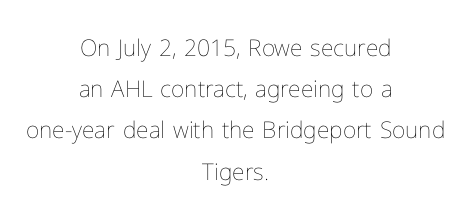
The image shows 23 px text type, upright; set centered, line spacing 1.79x, normal letter spacing, not underlined.
